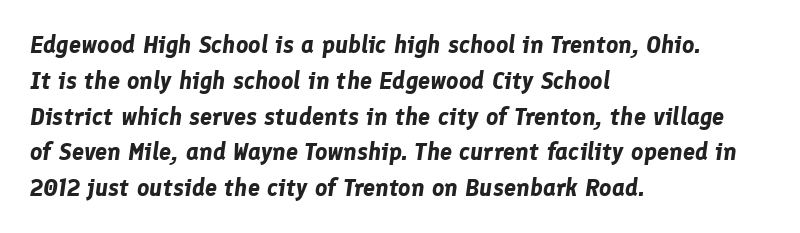
Reading down the column, the eye jumps a familiar distance to each next line. The letters are bold, with thick, heavy strokes. The whole block is typeset with a tilt. The line texture is even and compact thanks to regular tracking. Underlining? Definitely not there.
